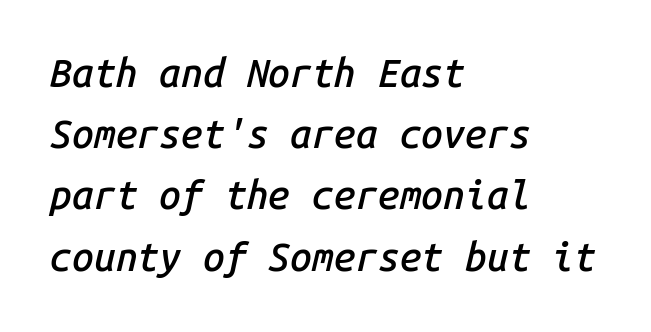
Descenders are the only things crossing below the line. One glance says typical: line gaps are just what's usual. Letter spacing: default. These lines are rendered in a fixed-pitch font.
